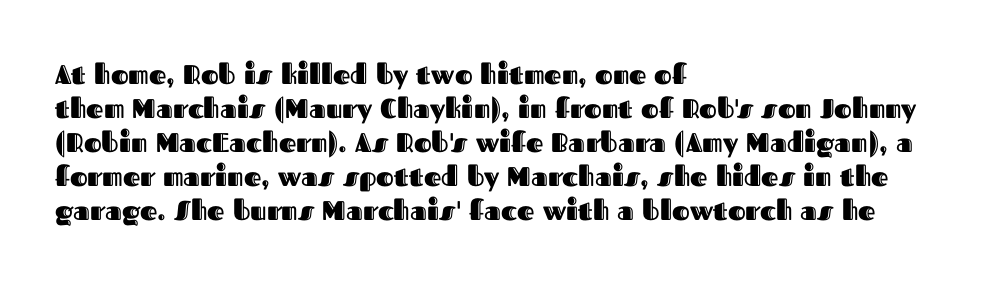
Q: Is the text italic (slanted)? A: No, it is upright.
Q: Is the text underlined? A: No.
Q: How is the paragraph aligned? A: Left-aligned.
Q: Is the spacing between letters normal or unusually wide? A: Normal.
Q: Is the spacing between lines tight, normal or loose? A: Normal.
